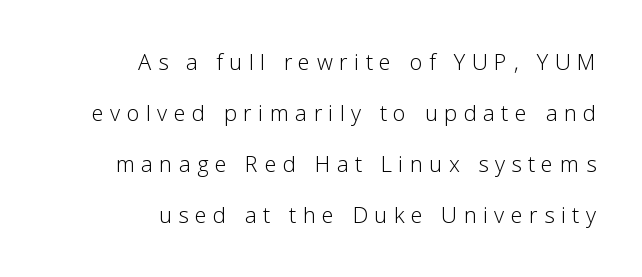
{"italic": "no", "bold": "no", "underline": "no", "align": "right", "line_spacing": "loose", "line_spacing_ratio": 2.32, "letter_spacing": "wide", "letter_spacing_em": 0.29, "glyph_px": 22}
